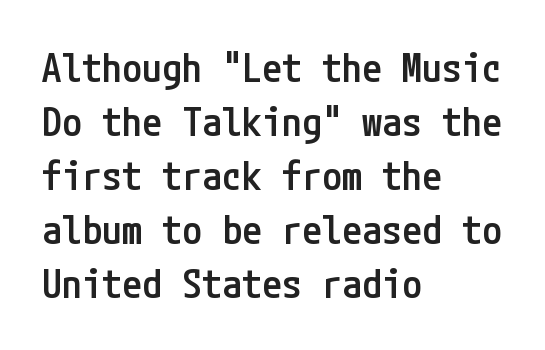
The image shows 40 px semibold, condensed sans-serif type, upright; set left-aligned, normal line spacing (1.35x), normal letter spacing, not underlined; low stroke contrast and a medium x-height.
